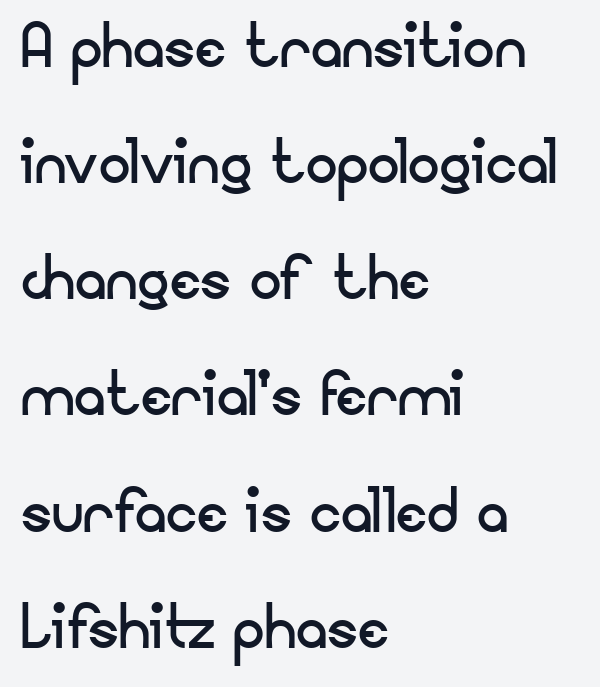
{"serif": "no", "italic": "no", "bold": "no", "weight": "regular", "width": "normal", "stroke_contrast": "low", "x_height": "small", "monospaced": "no", "underline": "no", "align": "left", "line_spacing": "normal", "line_spacing_ratio": 1.47, "letter_spacing": "normal", "letter_spacing_em": 0.0, "glyph_px": 79}
